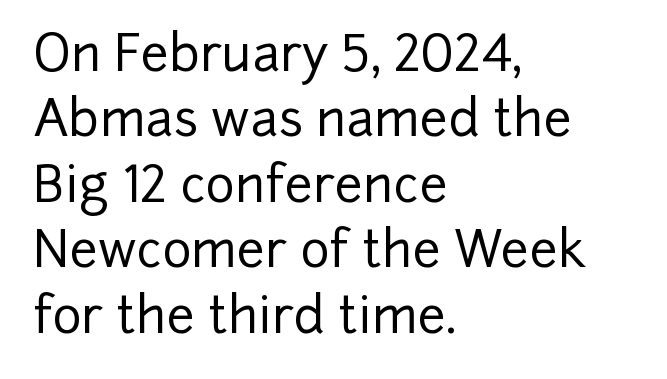
{"serif": "no", "italic": "no", "width": "normal", "stroke_contrast": "low", "x_height": "medium", "monospaced": "no", "underline": "no", "align": "left", "line_spacing": "normal", "line_spacing_ratio": 1.31, "letter_spacing": "normal", "letter_spacing_em": 0.0, "glyph_px": 50}
